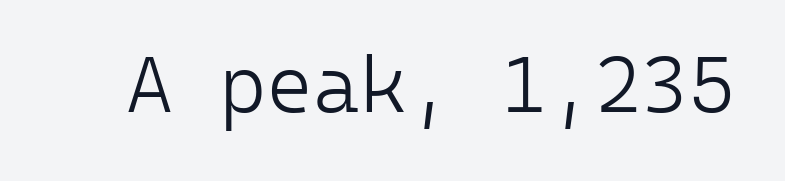
{"serif": "no", "italic": "no", "bold": "no", "weight": "light", "width": "normal", "stroke_contrast": "low", "x_height": "medium", "monospaced": "yes", "underline": "no", "letter_spacing": "normal", "letter_spacing_em": 0.0, "glyph_px": 80}
